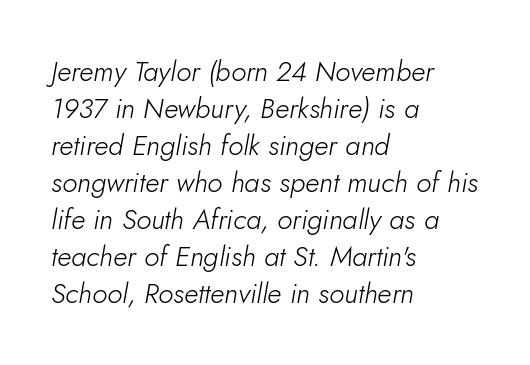
The image shows 28 px light type, italic (leaning right); set left-aligned, normal line spacing (1.32x), normal letter spacing, not underlined; low stroke contrast and a small x-height.
